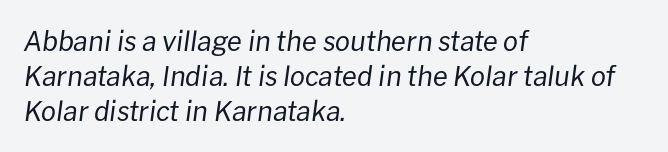
Line starts are locked; line ends wander. In terms of letterspacing, this is plain default setting. Evenly set lines give the paragraph a standard silhouette. Lines of text with bare space underneath. No letter is thick-stroked: the sample isn't bold. You can tell it's italic because the verticals aren't actually vertical.
